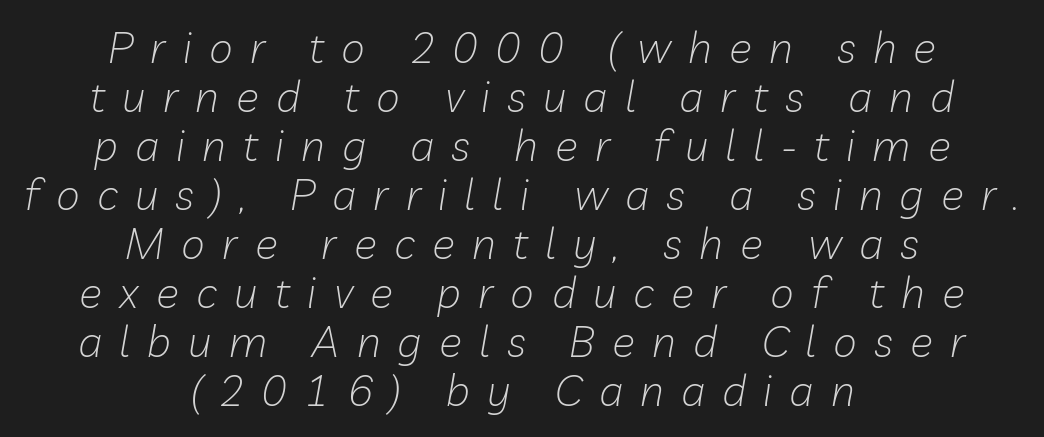
Very little white space separates one row of letters from the next. Compared with ordinary roman type, these characters are visibly tilted. Bold? No — there's no thickening of the strokes. Characters follow at a spacing far wider than the type designer built in.
